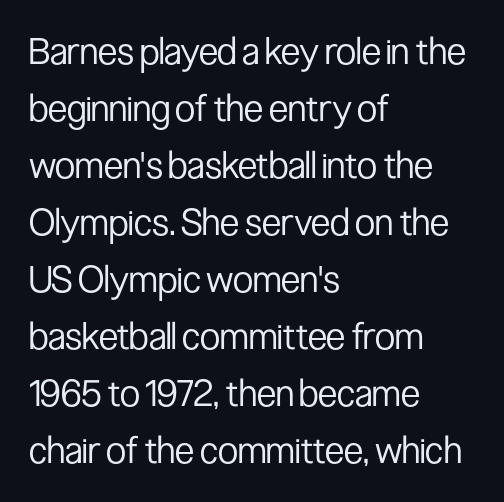
Q: Is the text bold? A: No.
Q: Is the text italic (slanted)? A: No, it is upright.
Q: Is the typeface a serif or a sans-serif typeface? A: Sans-serif.
Q: Is the text underlined? A: No.
Q: How is the paragraph aligned? A: Left-aligned.
Q: Is the spacing between letters normal or unusually wide? A: Normal.
Q: Is the spacing between lines tight, normal or loose? A: Normal.
Q: Width (condensed, normal, or wide)? A: Condensed.
Q: Stroke contrast? A: Low.
Q: x-height? A: Medium.
Q: Monospaced? A: No.
